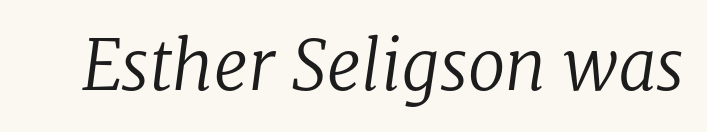
Clear beneath every line of the passage. The tracking reads as untouched default to a designer's eye. Designer's note — italics engaged. Think of a printed novel: that variable character pitch is what you see here. Each letter's strokes conclude with small projecting serifs.
